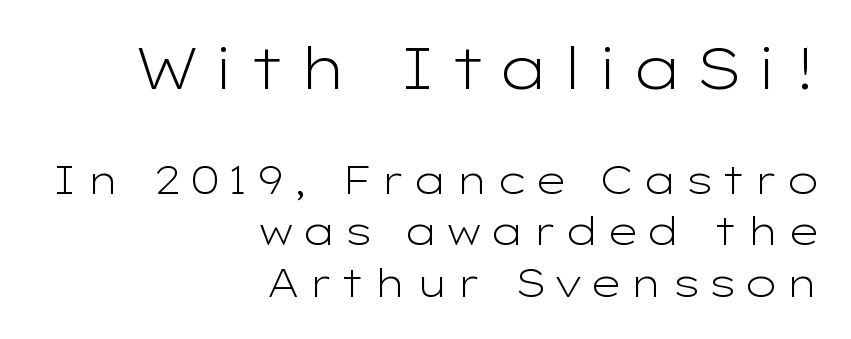
No feet cap the strokes, marking this as sans-serif type. Line spacing here is normal. Think standard paragraph weight, or any step lighter than that. The composition opens big and finishes small. The letters advance in unequal steps, a hallmark of proportional type.
